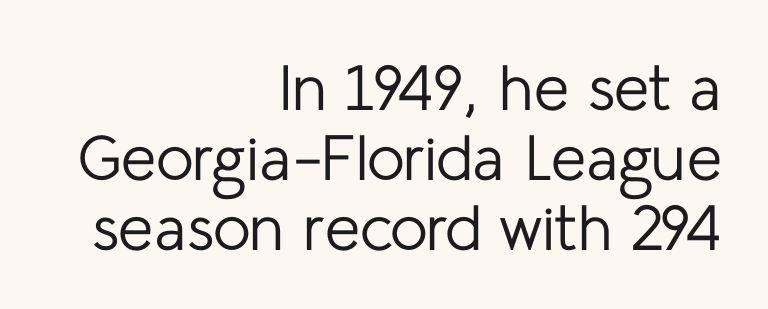
{"serif": "no", "italic": "no", "bold": "no", "weight": "regular", "width": "normal", "stroke_contrast": "low", "x_height": "medium", "monospaced": "no", "underline": "no", "align": "right", "line_spacing": "tight", "line_spacing_ratio": 1.09, "letter_spacing": "normal", "letter_spacing_em": 0.0, "glyph_px": 64}
